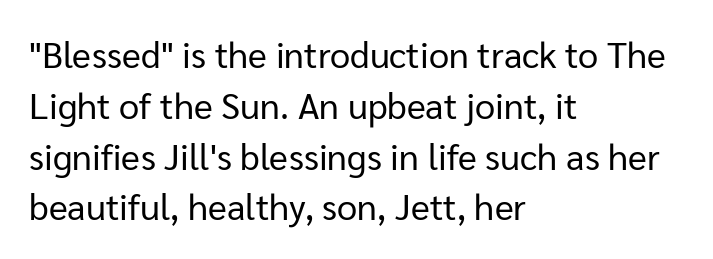
Q: Is the text bold? A: No.
Q: Is the text italic (slanted)? A: No, it is upright.
Q: Is the typeface a serif or a sans-serif typeface? A: Sans-serif.
Q: Is the text underlined? A: No.
Q: How is the paragraph aligned? A: Left-aligned.
Q: Is the spacing between letters normal or unusually wide? A: Normal.
Q: Is the spacing between lines tight, normal or loose? A: Normal.
Q: Width (condensed, normal, or wide)? A: Normal.
Q: Stroke contrast? A: Low.
Q: x-height? A: Medium.
Q: Monospaced? A: No.
